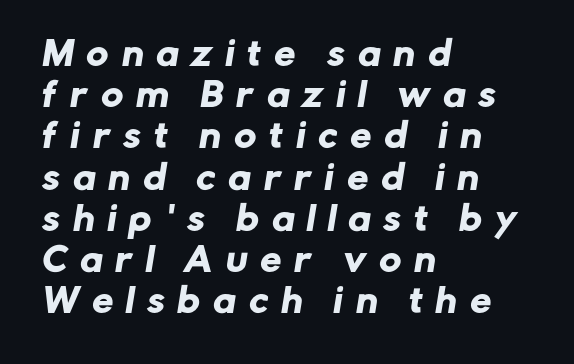
Q: Is the typeface a serif or a sans-serif typeface? A: Sans-serif.
Q: Is the text underlined? A: No.
Q: How is the paragraph aligned? A: Left-aligned.
Q: Is the spacing between letters normal or unusually wide? A: Unusually wide.
Q: Is the spacing between lines tight, normal or loose? A: Normal.
Q: Width (condensed, normal, or wide)? A: Normal.
Q: Stroke contrast? A: Low.
Q: x-height? A: Medium.
Q: Monospaced? A: No.
